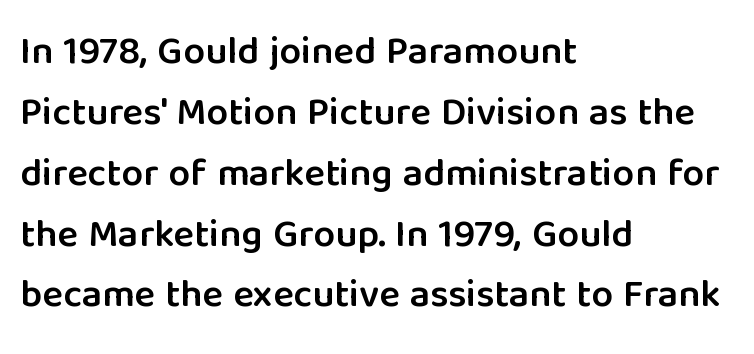
Q: Is the text bold? A: Semi-bold.
Q: Is the text italic (slanted)? A: No, it is upright.
Q: Is the typeface a serif or a sans-serif typeface? A: Sans-serif.
Q: Is the text underlined? A: No.
Q: How is the paragraph aligned? A: Left-aligned.
Q: Is the spacing between letters normal or unusually wide? A: Normal.
Q: Is the spacing between lines tight, normal or loose? A: Normal.
Q: Width (condensed, normal, or wide)? A: Normal.
Q: Stroke contrast? A: Low.
Q: x-height? A: Medium.
Q: Monospaced? A: No.
